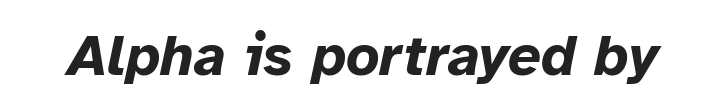
The image shows 58 px bold type, italic (leaning right); set normal letter spacing, not underlined; low stroke contrast and a medium x-height.
